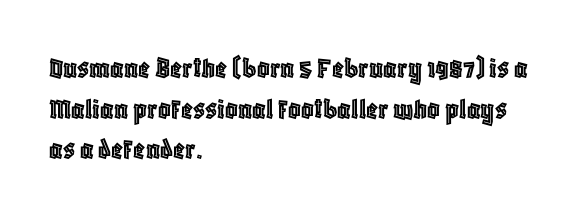
The foot of each line stays bare and open. If you drew a line through each stem, it would be perfectly vertical. Caption: multi-line text, flush left, ragged right. The designer left line spacing at the default. The letters advance in unequal steps, a hallmark of proportional type.
